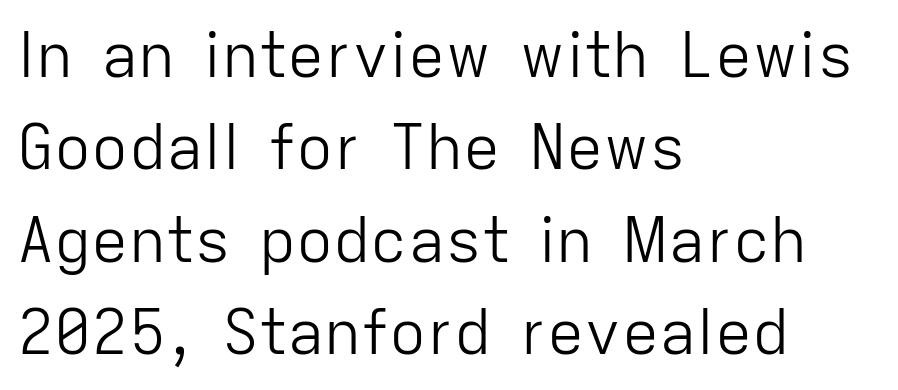
{"serif": "no", "italic": "no", "bold": "no", "weight": "light", "width": "normal", "stroke_contrast": "low", "x_height": "medium", "monospaced": "no", "underline": "no", "align": "left", "line_spacing": "normal", "line_spacing_ratio": 1.49, "letter_spacing": "normal", "letter_spacing_em": 0.0, "glyph_px": 62}
